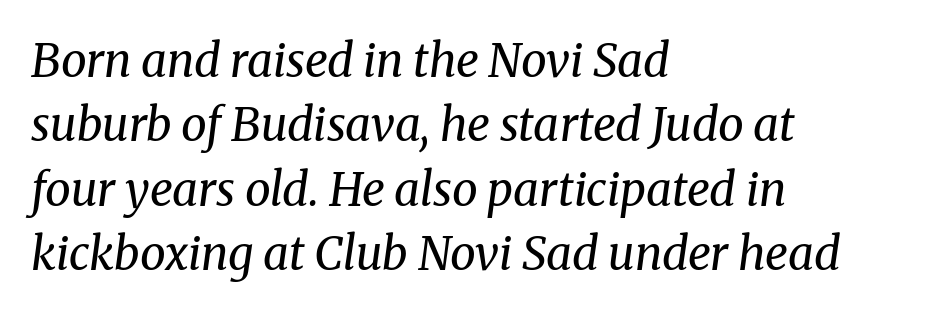
Q: Is the text bold? A: No.
Q: Is the text italic (slanted)? A: Yes, it leans right by about 8 degrees.
Q: Is the typeface a serif or a sans-serif typeface? A: Serif.
Q: Is the text underlined? A: No.
Q: How is the paragraph aligned? A: Left-aligned.
Q: Is the spacing between letters normal or unusually wide? A: Normal.
Q: Is the spacing between lines tight, normal or loose? A: Normal.
Q: Width (condensed, normal, or wide)? A: Normal.
Q: Stroke contrast? A: Medium.
Q: x-height? A: Medium.
Q: Monospaced? A: No.
